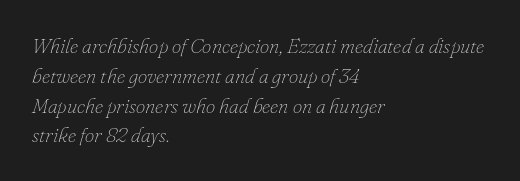
Between one letter and the next there's only the usual sliver of space. If you drew a ruler down the left edge, every line would touch it. The vertical gap from one line to the next is medium. Unbolded letterforms with no extra heft. Descenders are the only things crossing below the line.
